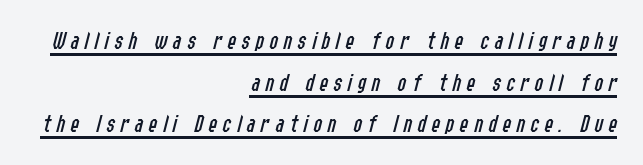
In designer terms, the underline attribute is active on this setting. The lines are quadded right. Compared with ordinary roman type, these characters are visibly tilted. The type is letterspaced generously, with wide tracking. Is the stroke heavy? The answer is a plain regular-or-lighter.
